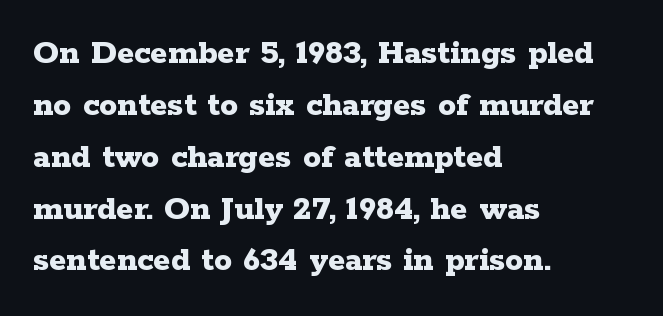
Are there feet on the stems? There are — it's a serif. The ragged edge is on the right, which tells us the setting is flush left. Plenty of ink on the page — the face is bold. These lines keep a tight, regular rhythm from letter to letter.
